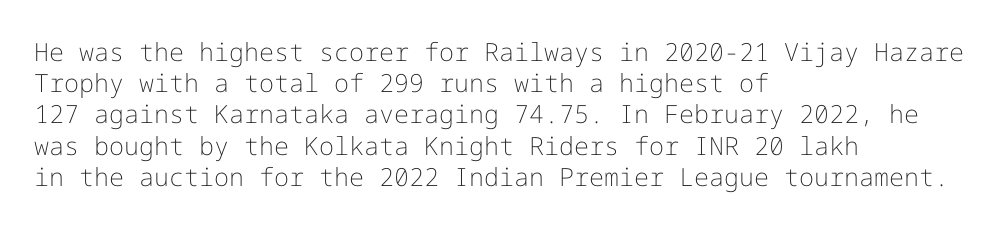
Spacing between characters is what you'd get straight out of the box. Ordinary non-slanted type is in use. The compositor pushed each line to the left boundary. Rows of type keep a routine distance in the vertical direction.
